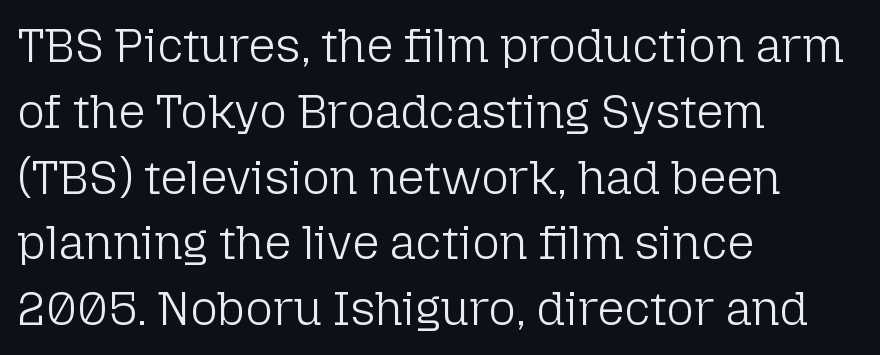
Look at the tracking — it's just the regular setting, nothing added. Compared with a typical body face, this is equally light or lighter still. Vertical strokes here are truly vertical. Proportional: the letters do not fall into vertical columns. Clear beneath every line of the passage.
